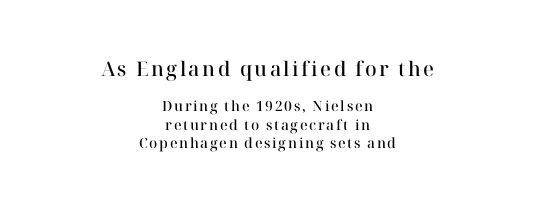
Successive baselines arrive at the customary interval. Just letters on the line, the space beneath them empty. Size hierarchy here favors the leading block over the trailing one. Heft: intermediate — a semibold. Every stem runs plumb, perpendicular to the baseline.
